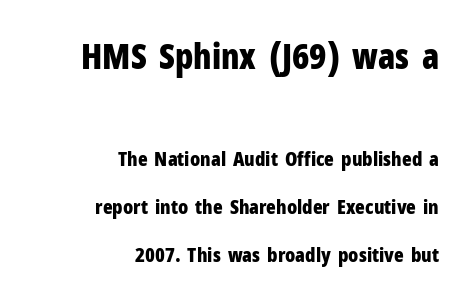
{"serif": "no", "italic": "no", "bold": "yes", "weight": "bold", "width": "condensed", "stroke_contrast": "low", "x_height": "medium", "monospaced": "no", "underline": "no", "align": "right", "line_spacing": "loose", "line_spacing_ratio": 2.4, "letter_spacing": "normal", "letter_spacing_em": 0.0, "larger_block": "first", "size_ratio": 1.75, "glyph_px": 35}
